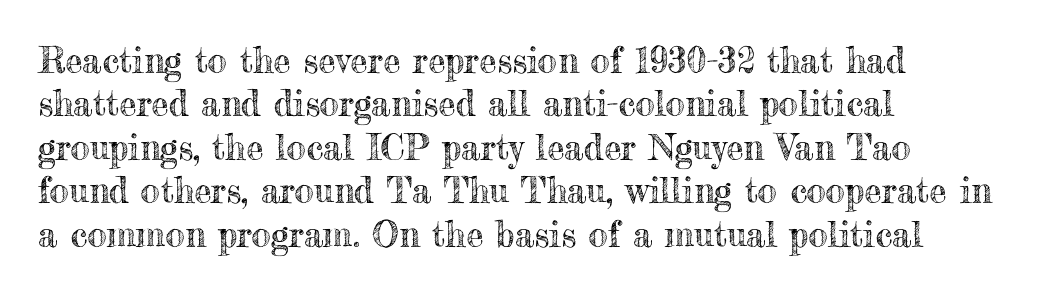
The text block is weighted toward the left margin, trailing off unevenly rightward. Posture: upright roman. This rendering features lettering with no underline. The face used here is proportionally spaced, like ordinary book or web type. Words appear dense and cohesive because spacing is normal.
